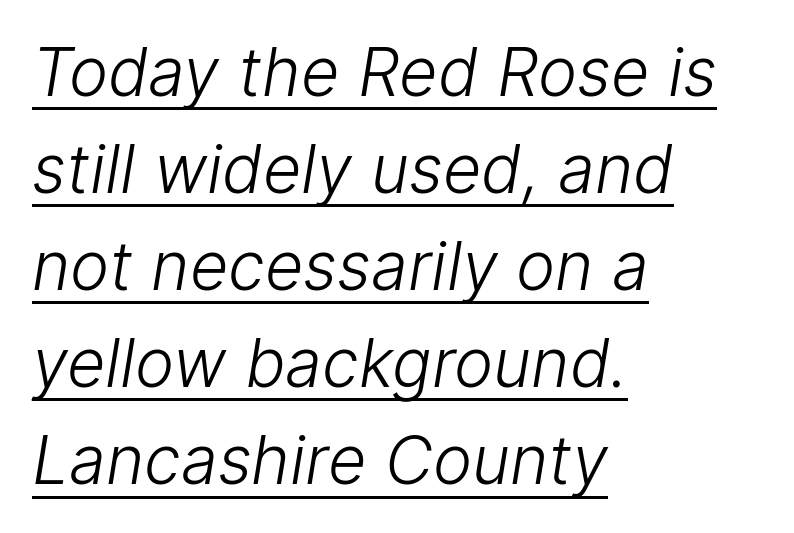
Ink coverage per letter is moderate at most. Varying glyph widths throughout — classic text-font behaviour. The passage is arranged the way most books set body copy — flush left. Normally led — the rows are evenly, conventionally spaced. The face used here is a sans, in the tradition of grotesques and geometrics. The letters sit at their default tracking, neither squeezed nor spread.
